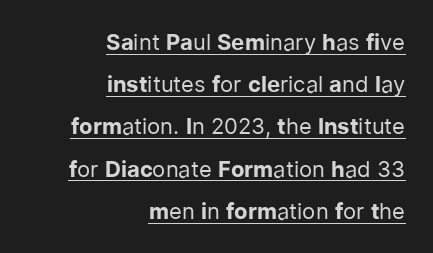
The image shows 22 px text type, upright; set right-aligned, loose line spacing (1.92x), normal letter spacing, underlined.
